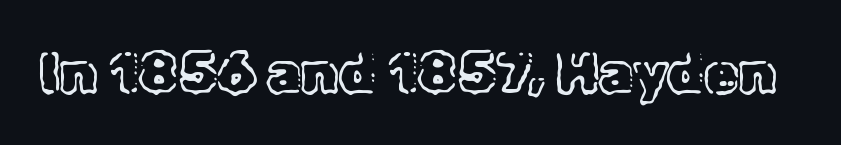
The image shows 56 px text type, upright; set normal letter spacing, not underlined; a medium x-height.
